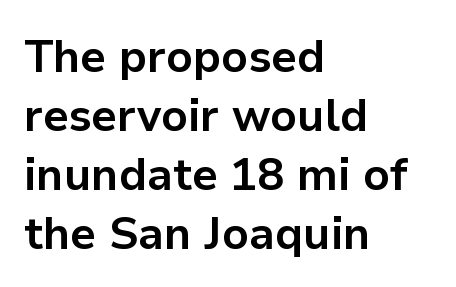
As a designer I'd log this as weight 700, bold. Underline: absent. Upright lettering throughout. Nope, no serifs anywhere on these letters.
